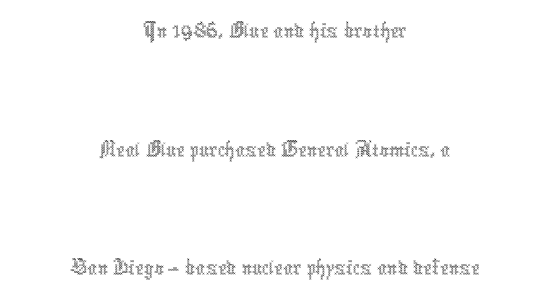
Tracking here is standard; glyphs follow each other at the usual distance. Each stroke keeps to a modest, everyday thickness or less. Is this a fixed-width face? No — the glyphs have proportional, varying widths. This sample is center-justified, so both line endings float freely. The axis of the letterforms is exactly vertical.
